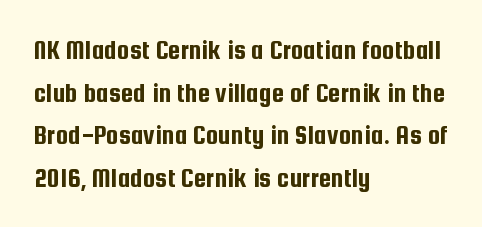
Q: Is the text italic (slanted)? A: No, it is upright.
Q: Is the typeface a serif or a sans-serif typeface? A: Sans-serif.
Q: Is the text underlined? A: No.
Q: How is the paragraph aligned? A: Left-aligned.
Q: Is the spacing between letters normal or unusually wide? A: Normal.
Q: Is the spacing between lines tight, normal or loose? A: Normal.
Q: Width (condensed, normal, or wide)? A: Condensed.
Q: Stroke contrast? A: Low.
Q: x-height? A: Medium.
Q: Monospaced? A: No.
